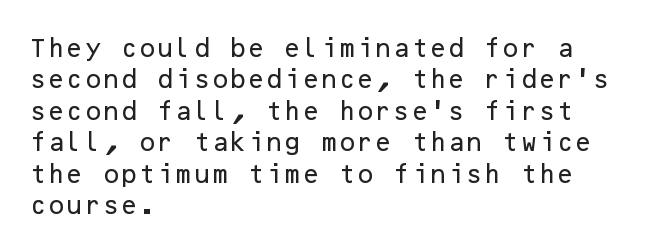
Q: Is the text italic (slanted)? A: No, it is upright.
Q: Is the text underlined? A: No.
Q: How is the paragraph aligned? A: Left-aligned.
Q: Is the spacing between letters normal or unusually wide? A: Normal.
Q: Is the spacing between lines tight, normal or loose? A: Normal.
